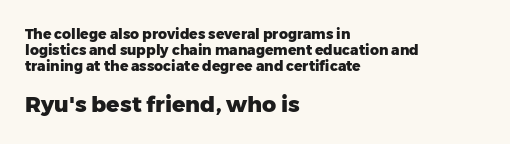
A typesetter would call this zero additional tracking. Stroke thickness is high; the sample reads as a true bold. One-word summary of the alignment: left. Only glyphs here, with clear space below each row. The face used here appears at its bigger size in the lower chunk.
